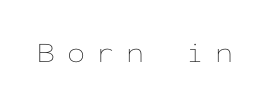
Q: Is the text bold? A: No.
Q: Is the text italic (slanted)? A: No, it is upright.
Q: Is the text underlined? A: No.
Q: Is the spacing between letters normal or unusually wide? A: Unusually wide.
Q: Width (condensed, normal, or wide)? A: Wide.
Q: Stroke contrast? A: Low.
Q: x-height? A: Medium.
Q: Monospaced? A: Yes.
